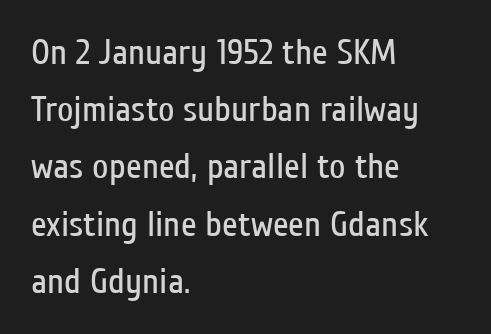
Q: Is the text bold? A: No.
Q: Is the text italic (slanted)? A: No, it is upright.
Q: Is the typeface a serif or a sans-serif typeface? A: Sans-serif.
Q: Is the text underlined? A: No.
Q: How is the paragraph aligned? A: Left-aligned.
Q: Is the spacing between letters normal or unusually wide? A: Normal.
Q: Is the spacing between lines tight, normal or loose? A: Normal.
Q: Width (condensed, normal, or wide)? A: Condensed.
Q: Stroke contrast? A: Low.
Q: x-height? A: Medium.
Q: Monospaced? A: No.
